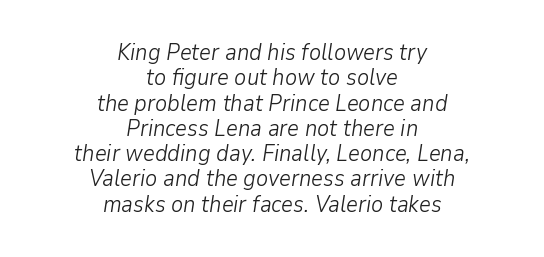
Q: Is the text bold? A: No.
Q: Is the text italic (slanted)? A: Yes, it leans right by about 9 degrees.
Q: Is the text underlined? A: No.
Q: How is the paragraph aligned? A: Centered.
Q: Is the spacing between letters normal or unusually wide? A: Normal.
Q: Is the spacing between lines tight, normal or loose? A: Tight.
